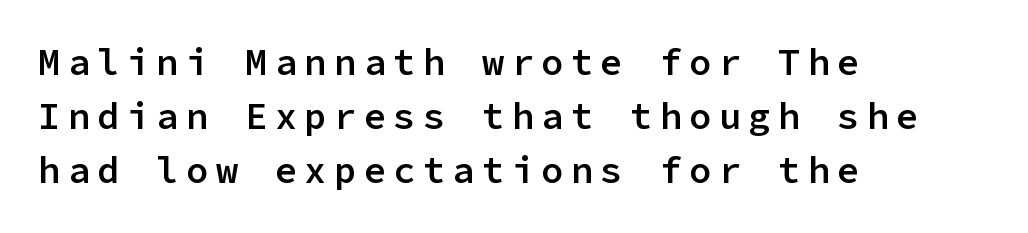
The line texture is sparse and dotted thanks to wide tracking. Glance below the letters and you will spot only blank space. In terms of letterform style, serifs are entirely absent. The face used here is a semibold: visibly heavier than regular, lighter than bold.
